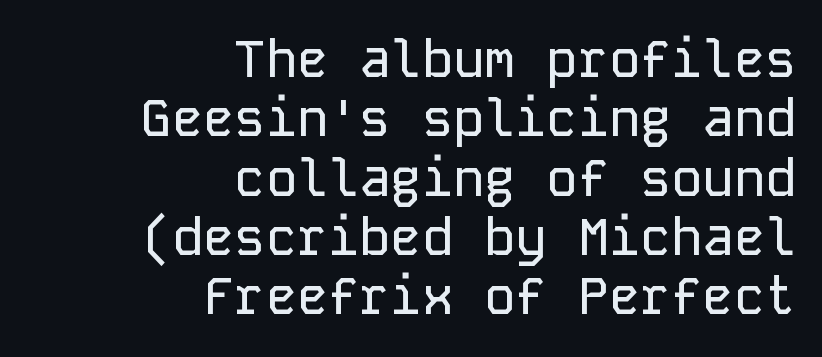
Q: Is the text italic (slanted)? A: No, it is upright.
Q: Is the typeface a serif or a sans-serif typeface? A: Sans-serif.
Q: Is the text underlined? A: No.
Q: How is the paragraph aligned? A: Right-aligned.
Q: Is the spacing between letters normal or unusually wide? A: Normal.
Q: Is the spacing between lines tight, normal or loose? A: Tight.
Q: Width (condensed, normal, or wide)? A: Normal.
Q: Stroke contrast? A: Low.
Q: x-height? A: Medium.
Q: Monospaced? A: Yes.
